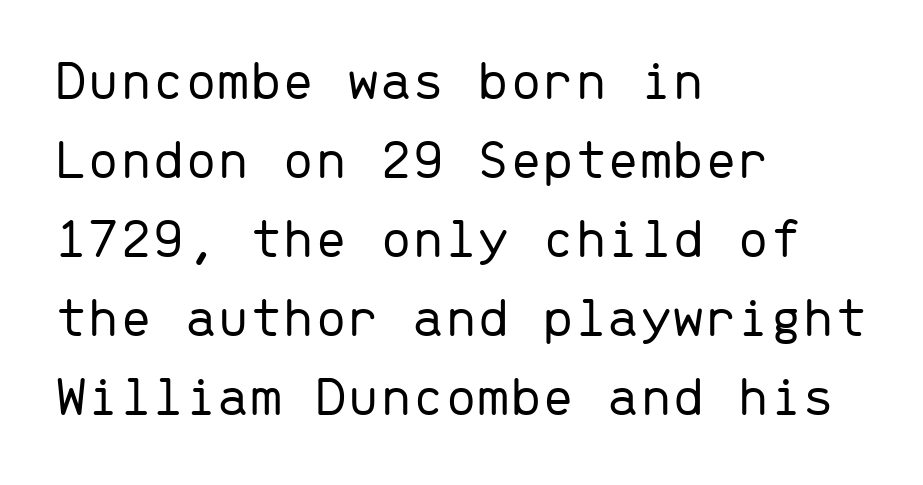
Q: Is the text bold? A: No.
Q: Is the text italic (slanted)? A: No, it is upright.
Q: Is the typeface a serif or a sans-serif typeface? A: Sans-serif.
Q: Is the text underlined? A: No.
Q: How is the paragraph aligned? A: Left-aligned.
Q: Is the spacing between letters normal or unusually wide? A: Normal.
Q: Is the spacing between lines tight, normal or loose? A: Normal.
Q: Width (condensed, normal, or wide)? A: Normal.
Q: Stroke contrast? A: Low.
Q: x-height? A: Medium.
Q: Monospaced? A: Yes.
